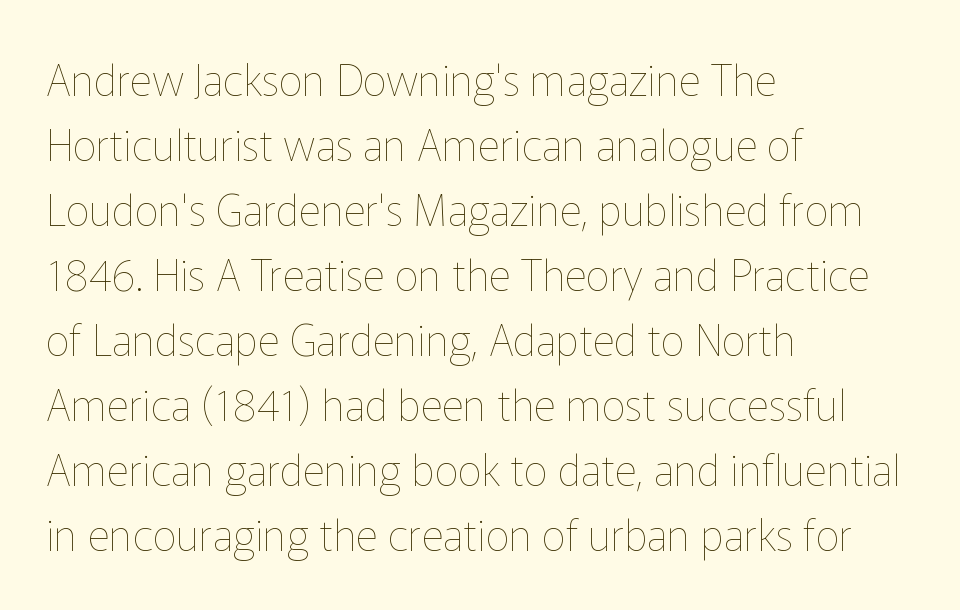
{"italic": "no", "bold": "no", "weight": "thin", "width": "normal", "stroke_contrast": "low", "x_height": "medium", "monospaced": "no", "underline": "no", "align": "left", "line_spacing": "normal", "line_spacing_ratio": 1.51, "letter_spacing": "normal", "letter_spacing_em": 0.0, "glyph_px": 43}
